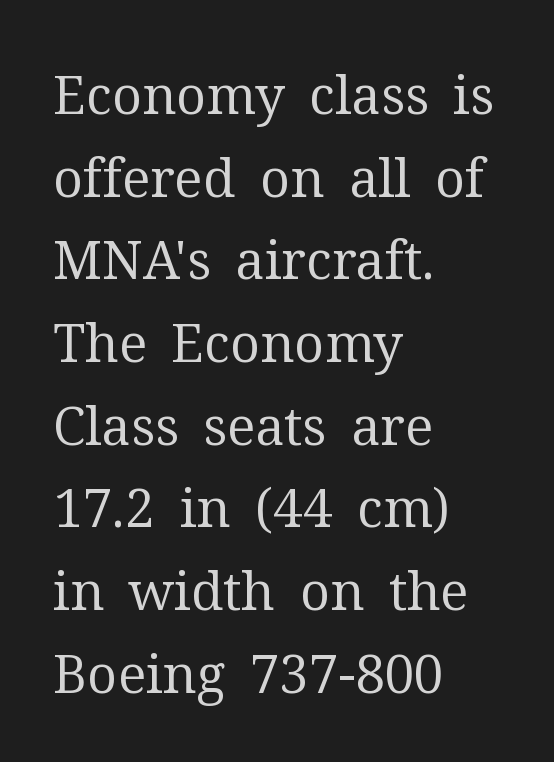
The image shows 53 px regular-weight serif type, upright; set left-aligned, normal line spacing (1.56x), normal letter spacing, not underlined; medium stroke contrast and a medium x-height.
